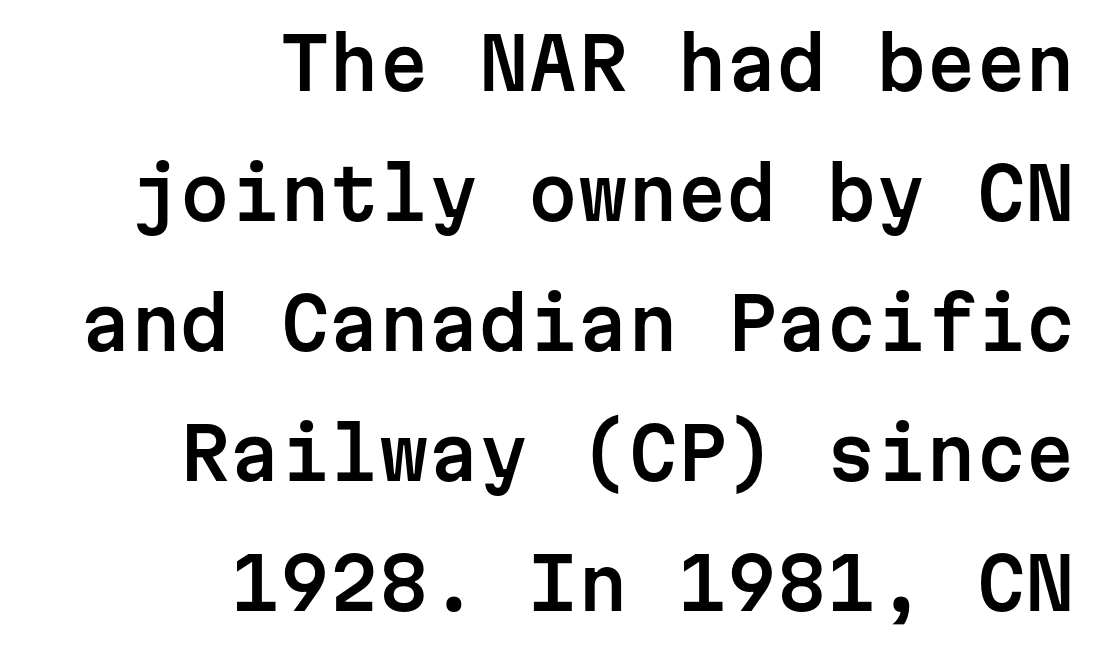
Q: Is the text italic (slanted)? A: No, it is upright.
Q: Is the typeface a serif or a sans-serif typeface? A: Sans-serif.
Q: Is the text underlined? A: No.
Q: How is the paragraph aligned? A: Right-aligned.
Q: Is the spacing between letters normal or unusually wide? A: Normal.
Q: Width (condensed, normal, or wide)? A: Normal.
Q: Stroke contrast? A: Low.
Q: x-height? A: Medium.
Q: Monospaced? A: Yes.
